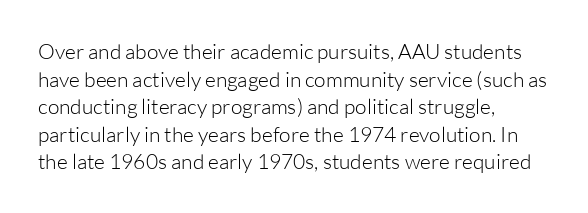
Q: Is the text bold? A: No.
Q: Is the text italic (slanted)? A: No, it is upright.
Q: Is the text underlined? A: No.
Q: How is the paragraph aligned? A: Left-aligned.
Q: Is the spacing between letters normal or unusually wide? A: Normal.
Q: Is the spacing between lines tight, normal or loose? A: Normal.
